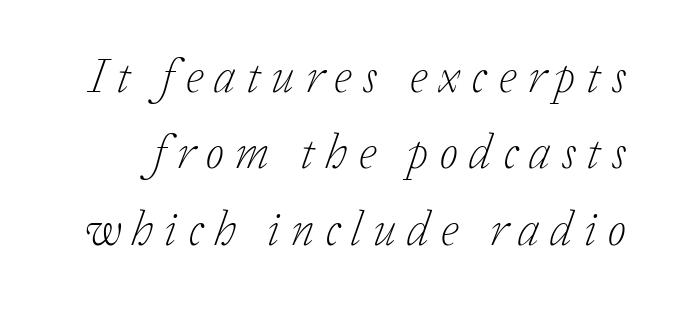
Q: Is the text bold? A: No.
Q: Is the text italic (slanted)? A: Yes, it leans right by about 20 degrees.
Q: Is the typeface a serif or a sans-serif typeface? A: Serif.
Q: Is the text underlined? A: No.
Q: Is the spacing between letters normal or unusually wide? A: Unusually wide.
Q: Is the spacing between lines tight, normal or loose? A: Normal.
Q: Width (condensed, normal, or wide)? A: Normal.
Q: Stroke contrast? A: Low.
Q: x-height? A: Medium.
Q: Monospaced? A: No.
